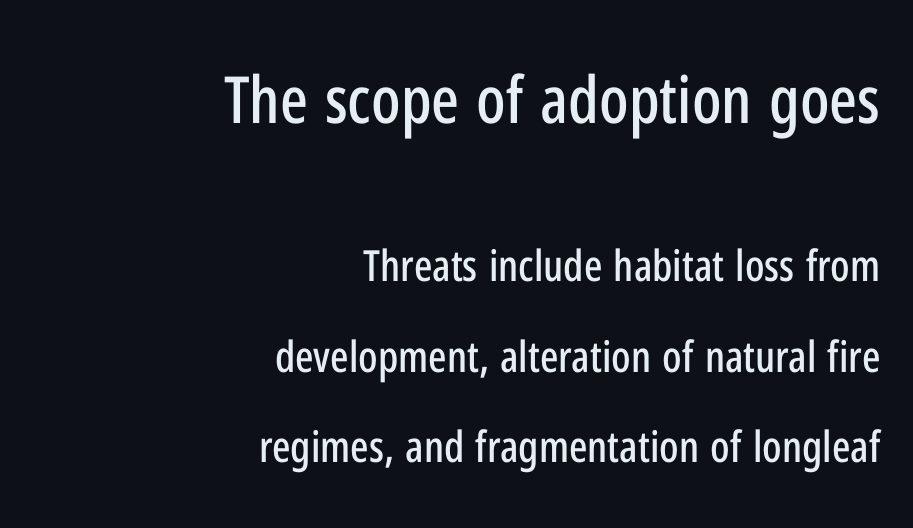
{"serif": "no", "italic": "no", "width": "condensed", "stroke_contrast": "low", "x_height": "medium", "monospaced": "no", "underline": "no", "align": "right", "line_spacing": "loose", "line_spacing_ratio": 2.1, "letter_spacing": "normal", "letter_spacing_em": 0.0, "larger_block": "first", "size_ratio": 1.51, "glyph_px": 65}
